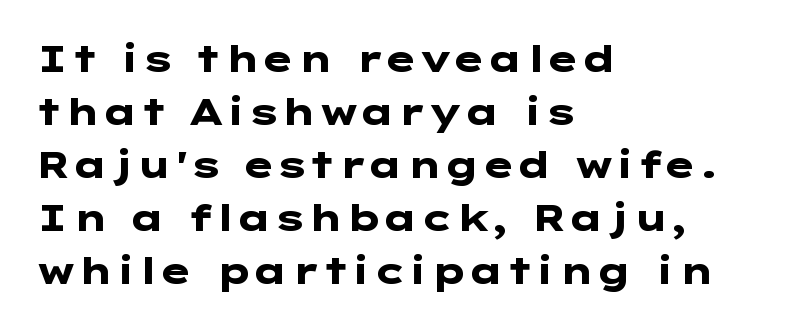
{"serif": "no", "italic": "no", "bold": "yes", "weight": "heavy", "width": "wide", "stroke_contrast": "low", "x_height": "medium", "underline": "no", "align": "left", "line_spacing": "normal", "line_spacing_ratio": 1.43, "letter_spacing": "normal", "letter_spacing_em": 0.0, "glyph_px": 37}
